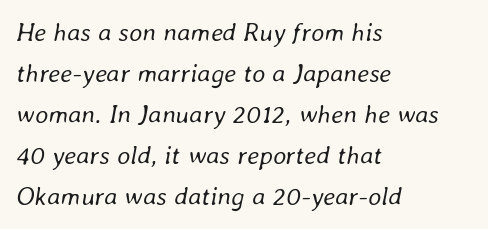
Short note: letters normally spaced. No word sits above an underline. Reading down the column, the eye jumps a familiar distance to each next line. Teacher's note: observe the even left margin — that is flush-left alignment. Stem width sits at or under what a default text font uses.
